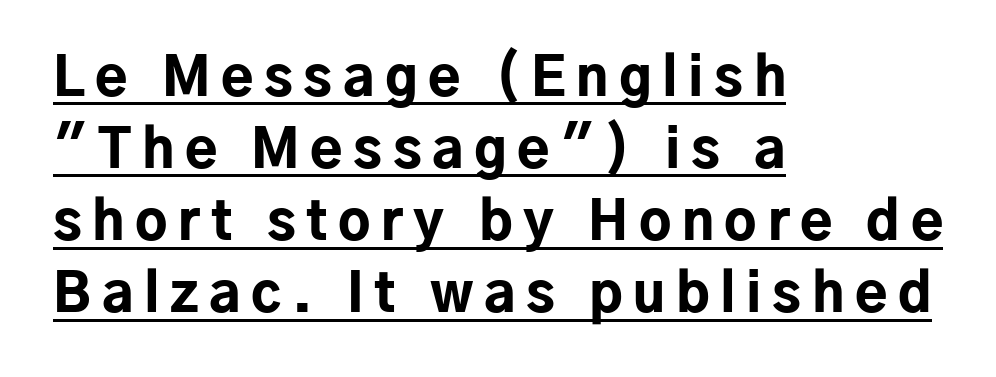
The image shows 53 px bold sans-serif type, upright; set left-aligned, normal line spacing (1.36x), unusually wide letter spacing (+0.2 em), underlined; low stroke contrast and a medium x-height.
